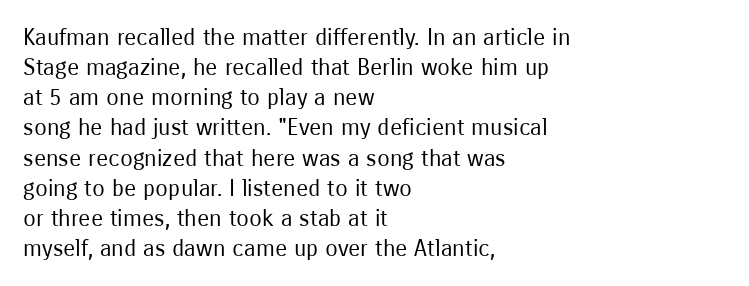
The image shows 23 px text type, upright; set left-aligned, normal line spacing (1.31x), normal letter spacing, not underlined.
